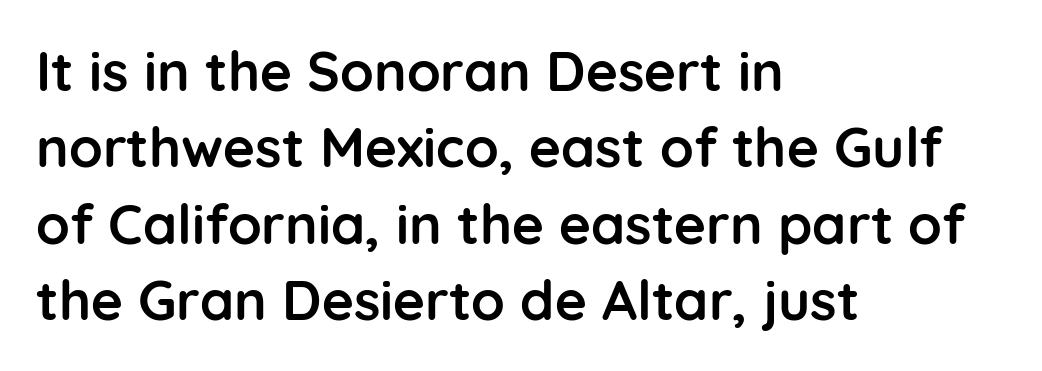
The image shows 55 px semibold sans-serif type, upright; set left-aligned, normal line spacing (1.39x), normal letter spacing, not underlined; low stroke contrast and a medium x-height.
